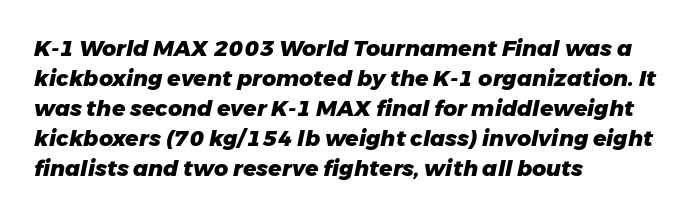
Q: Is the text bold? A: Yes.
Q: Is the text italic (slanted)? A: Yes, it leans right by about 11 degrees.
Q: Is the text underlined? A: No.
Q: How is the paragraph aligned? A: Left-aligned.
Q: Is the spacing between letters normal or unusually wide? A: Normal.
Q: Is the spacing between lines tight, normal or loose? A: Normal.
